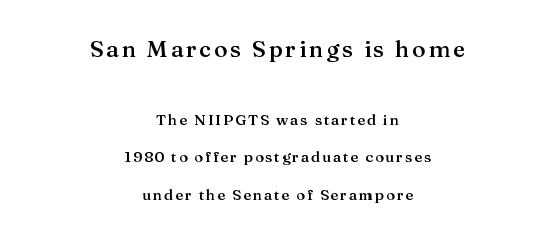
Every character sits straight up, as roman type does. Each row of text sits above clean, open space. Successive baselines arrive slowly, with a big drop between each. The paragraph has two soft edges and a firm central axis.
